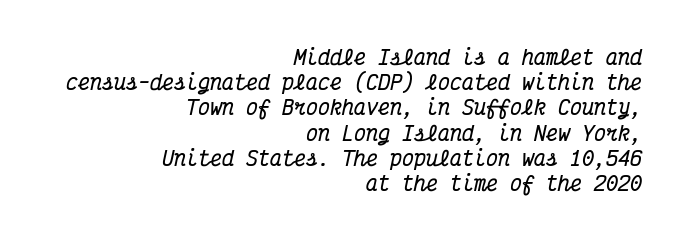
The gap between lines stays unmarked. The rendering applies a slant to the glyphs. Summary of weight: heavy, a full bold. Compared with typical paragraphs, the rows here are spaced about the same. If you drew a ruler down the right edge, every line would touch it.
